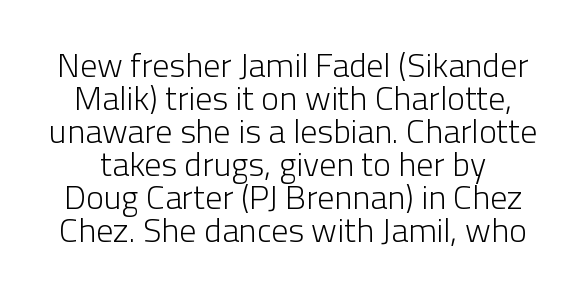
Q: Is the text bold? A: No.
Q: Is the text italic (slanted)? A: No, it is upright.
Q: Is the typeface a serif or a sans-serif typeface? A: Sans-serif.
Q: Is the text underlined? A: No.
Q: Is the spacing between letters normal or unusually wide? A: Normal.
Q: Is the spacing between lines tight, normal or loose? A: Tight.
Q: Width (condensed, normal, or wide)? A: Normal.
Q: Stroke contrast? A: Low.
Q: x-height? A: Medium.
Q: Monospaced? A: No.
